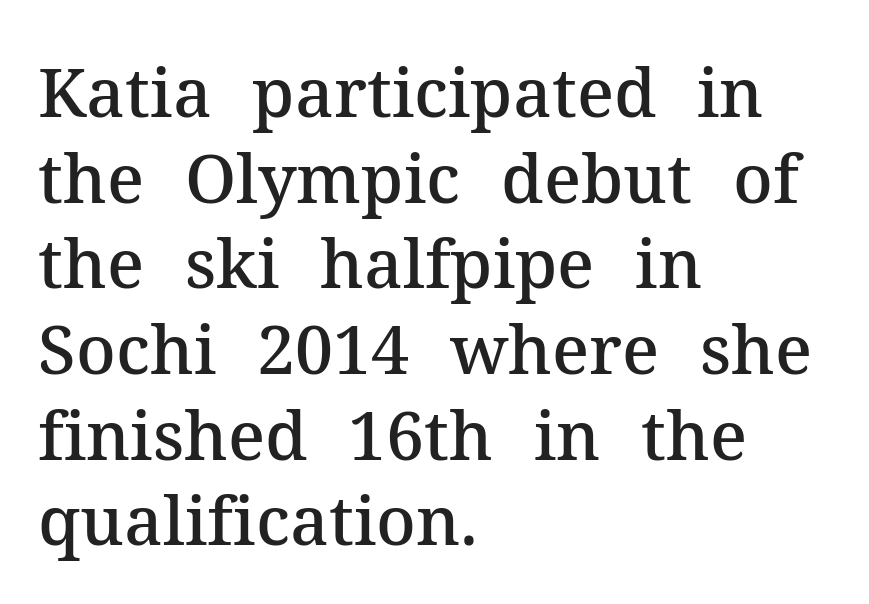
Q: Is the text bold? A: Semi-bold.
Q: Is the text italic (slanted)? A: No, it is upright.
Q: Is the typeface a serif or a sans-serif typeface? A: Serif.
Q: Is the text underlined? A: No.
Q: How is the paragraph aligned? A: Left-aligned.
Q: Is the spacing between letters normal or unusually wide? A: Normal.
Q: Is the spacing between lines tight, normal or loose? A: Normal.
Q: Width (condensed, normal, or wide)? A: Normal.
Q: Stroke contrast? A: Medium.
Q: x-height? A: Medium.
Q: Monospaced? A: No.
